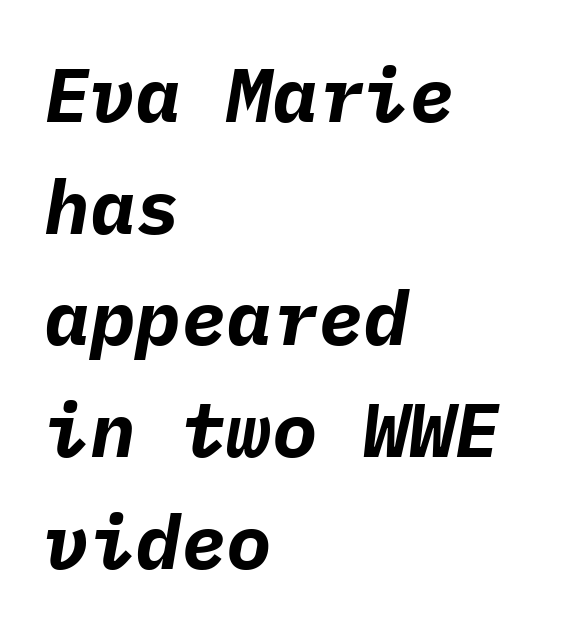
The text block is weighted toward the left margin, trailing off unevenly rightward. Look at the tracking — it's just the regular setting, nothing added. Caption: bold face, heavy strokes. The specimen reads as italic at a glance. Has an underline been added? It has not. The rendering uses typewriter-style spacing with identical character cells.
